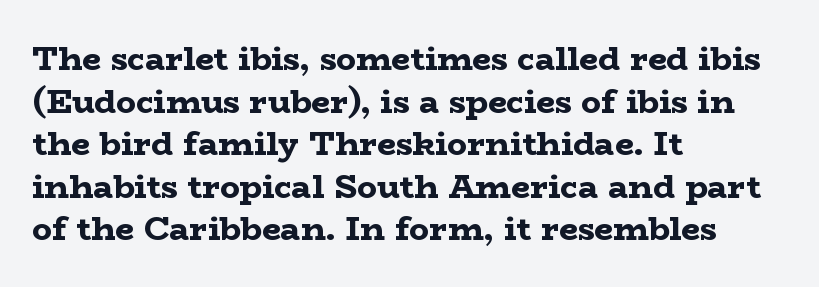
{"serif": "yes", "italic": "no", "bold": "yes", "weight": "bold", "width": "wide", "stroke_contrast": "low", "x_height": "medium", "monospaced": "no", "underline": "no", "align": "left", "line_spacing": "normal", "line_spacing_ratio": 1.29, "letter_spacing": "normal", "letter_spacing_em": 0.0, "glyph_px": 33}
